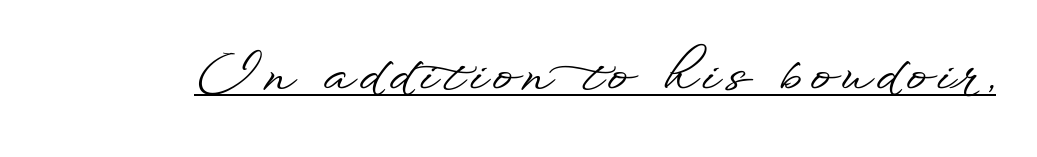
{"serif": "no", "width": "wide", "stroke_contrast": "low", "x_height": "small", "monospaced": "no", "underline": "yes", "glyph_px": 51}
